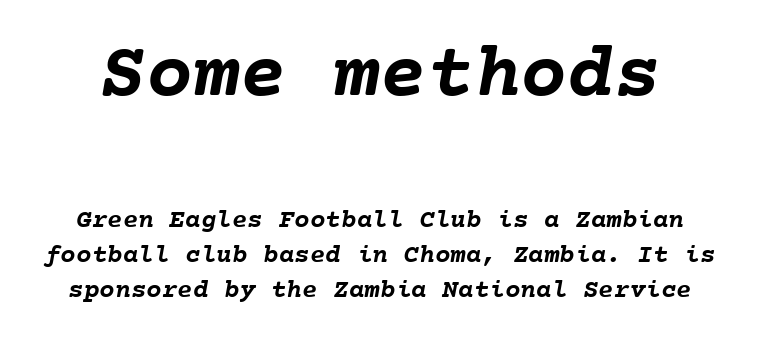
The image shows 78 px semibold type, monospaced; set normal line spacing (1.35x), normal letter spacing, not underlined; the first (top) block is 3.0x larger; low stroke contrast and a medium x-height.
